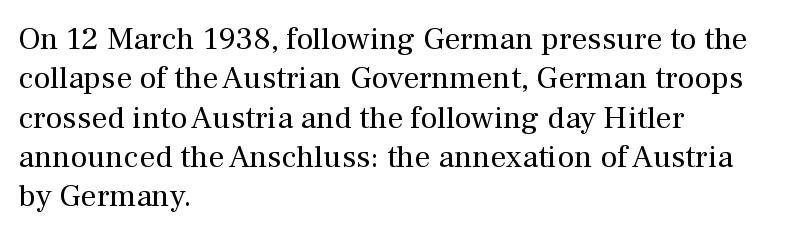
Q: Is the text bold? A: No.
Q: Is the text italic (slanted)? A: No, it is upright.
Q: Is the typeface a serif or a sans-serif typeface? A: Serif.
Q: Is the text underlined? A: No.
Q: How is the paragraph aligned? A: Left-aligned.
Q: Is the spacing between letters normal or unusually wide? A: Normal.
Q: Width (condensed, normal, or wide)? A: Normal.
Q: Stroke contrast? A: Medium.
Q: x-height? A: Medium.
Q: Monospaced? A: No.
